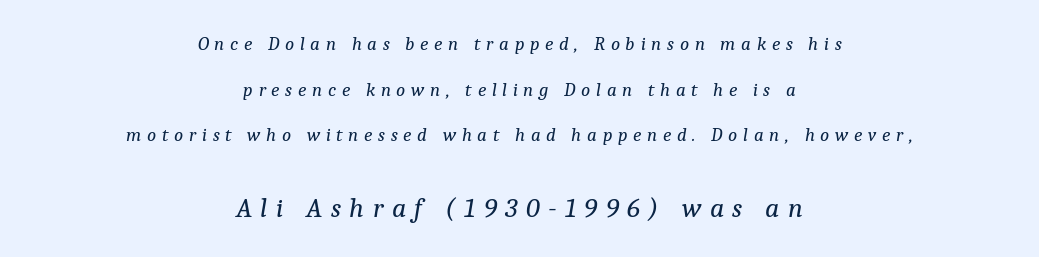
The image shows 28 px regular-weight serif type, italic (leaning right); set centered, loose line spacing (2.4x), unusually wide letter spacing (+0.3 em), not underlined; the second (bottom) block is 1.47x larger; low stroke contrast and a medium x-height.
